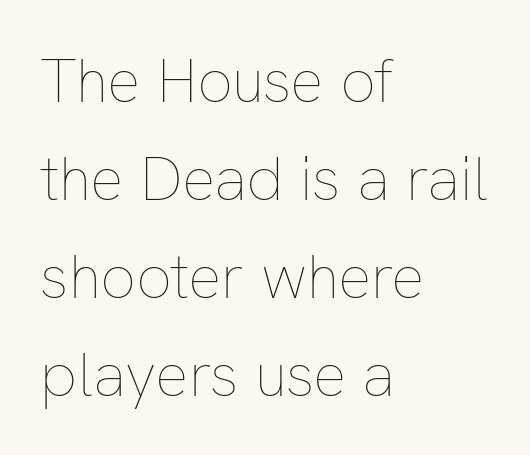
The image shows 62 px thin type, upright; set left-aligned, normal line spacing (1.58x), normal letter spacing, not underlined; low stroke contrast and a medium x-height.
